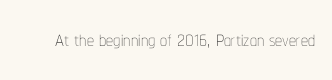
Q: Is the text bold? A: No.
Q: Is the text italic (slanted)? A: No, it is upright.
Q: Is the text underlined? A: No.
Q: Is the spacing between letters normal or unusually wide? A: Normal.
Q: Width (condensed, normal, or wide)? A: Condensed.
Q: Stroke contrast? A: Low.
Q: x-height? A: Medium.
Q: Monospaced? A: No.
